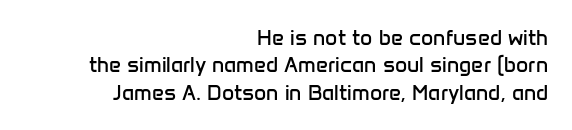
{"italic": "no", "bold": "no", "underline": "no", "align": "right", "line_spacing": "normal", "line_spacing_ratio": 1.3, "letter_spacing": "normal", "letter_spacing_em": 0.0, "glyph_px": 21}
